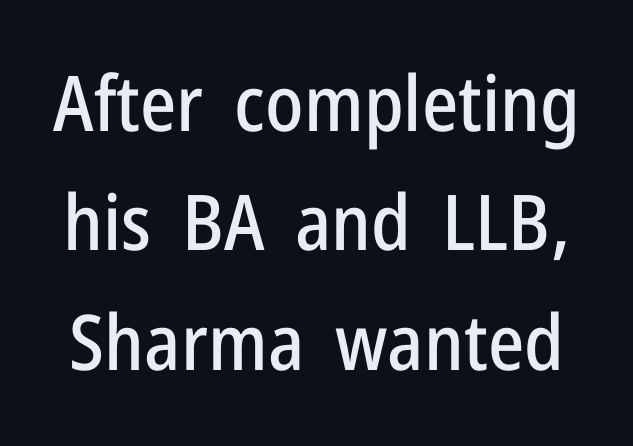
Q: Is the text italic (slanted)? A: No, it is upright.
Q: Is the typeface a serif or a sans-serif typeface? A: Sans-serif.
Q: Is the text underlined? A: No.
Q: Is the spacing between letters normal or unusually wide? A: Normal.
Q: Is the spacing between lines tight, normal or loose? A: Normal.
Q: Width (condensed, normal, or wide)? A: Condensed.
Q: Stroke contrast? A: Low.
Q: x-height? A: Medium.
Q: Monospaced? A: No.
